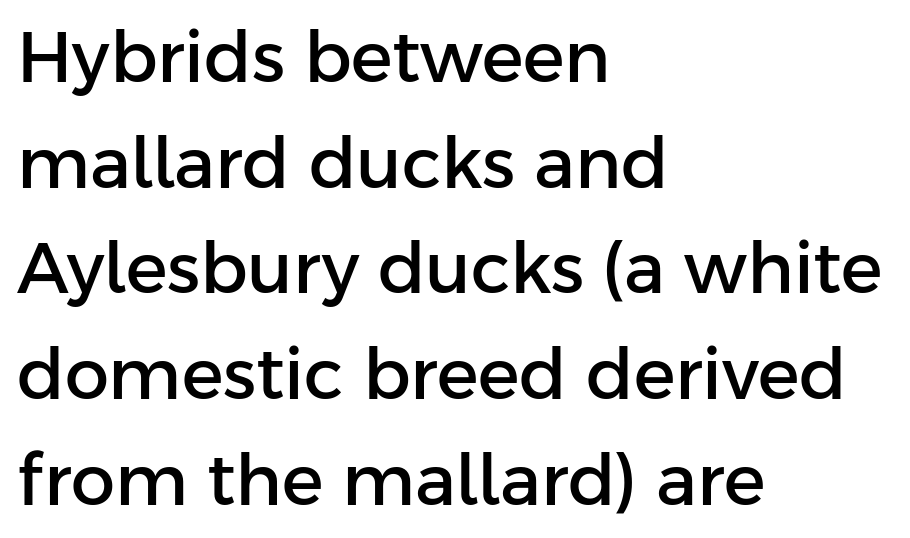
Do the letters lean? They stand straight. Proportional: the letters do not fall into vertical columns. One glance says typical: line gaps are just what's usual. Horizontal alignment here is leftward, the default for most running prose.
